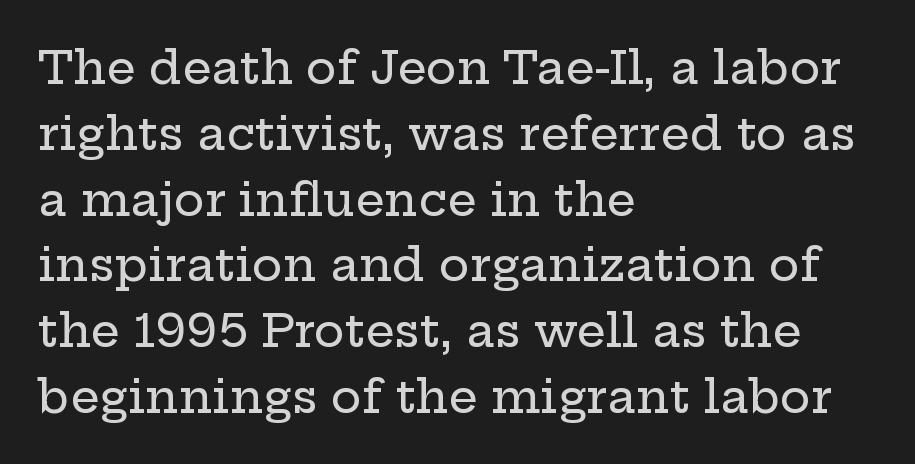
These lines are rendered in a variable-pitch font. This sample is left-justified, so line endings fall wherever the words run out. What stands out about the letter spacing? Nothing — it is the standard amount. The space beneath each line is pristine and unruled.
